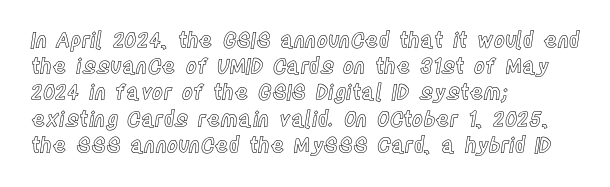
Q: Is the text italic (slanted)? A: Yes.
Q: Is the text underlined? A: No.
Q: How is the paragraph aligned? A: Left-aligned.
Q: Is the spacing between letters normal or unusually wide? A: Normal.
Q: Is the spacing between lines tight, normal or loose? A: Normal.
